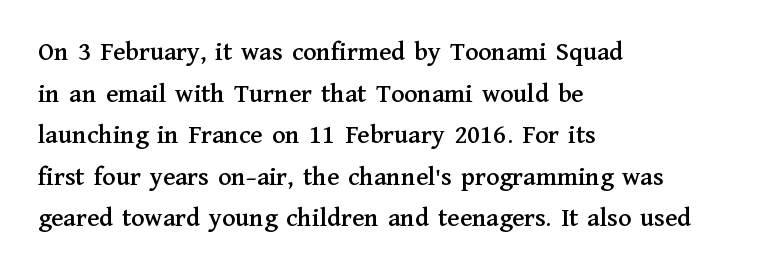
The image shows 27 px text type, upright; set left-aligned, normal line spacing (1.54x), normal letter spacing, not underlined.
